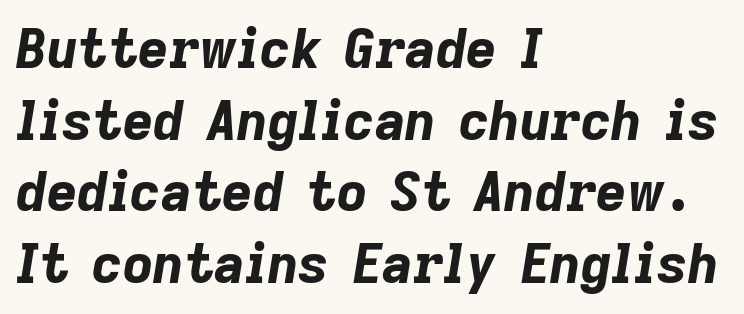
{"italic": "yes", "lean": "right", "slant_degrees": 9, "bold": "yes", "weight": "bold", "width": "normal", "stroke_contrast": "low", "x_height": "medium", "monospaced": "no", "underline": "no", "align": "left", "line_spacing": "normal", "line_spacing_ratio": 1.35, "letter_spacing": "normal", "letter_spacing_em": 0.0, "glyph_px": 53}
